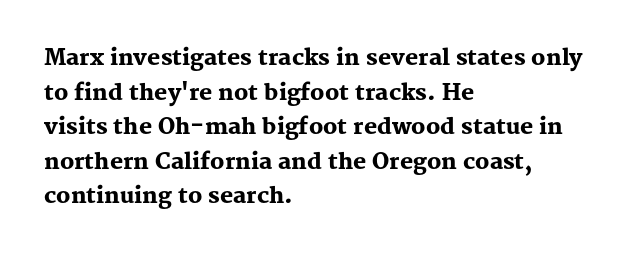
The image shows 22 px bold type, upright; set left-aligned, normal line spacing (1.57x), normal letter spacing, not underlined.
